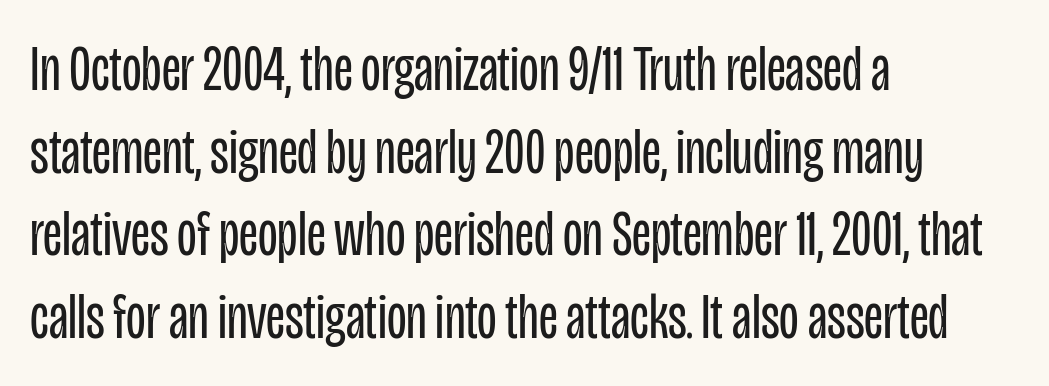
Horizontally, the lines are justified to the leading edge only. In terms of letterform style, serifs are entirely absent. Every character sits straight up, as roman type does. Looks like regular typesetting: each glyph gets only the width it needs.
